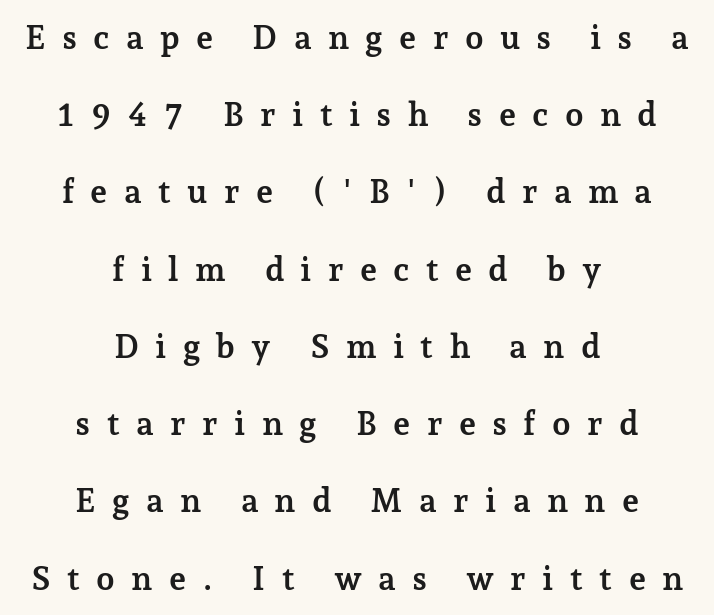
How would I describe the line gaps? Wide and relaxed. Each glyph is drawn with heavy, bold strokes. Observe the wide spacing: letters keep a clear distance from each other. Each letter keeps its own natural width here, so spacing adapts to shape.
